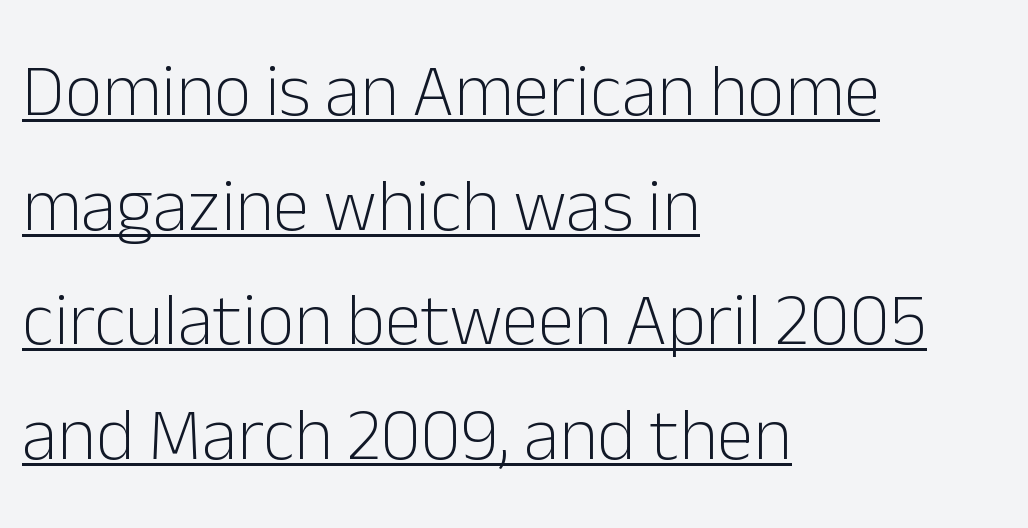
The rendered words wear a rule along their underside. The font sits on the lighter half of the weight spectrum, regular included. Each letter's strokes conclude bluntly, with no projecting serifs. Do the characters align in a grid? No, the font is proportional.
